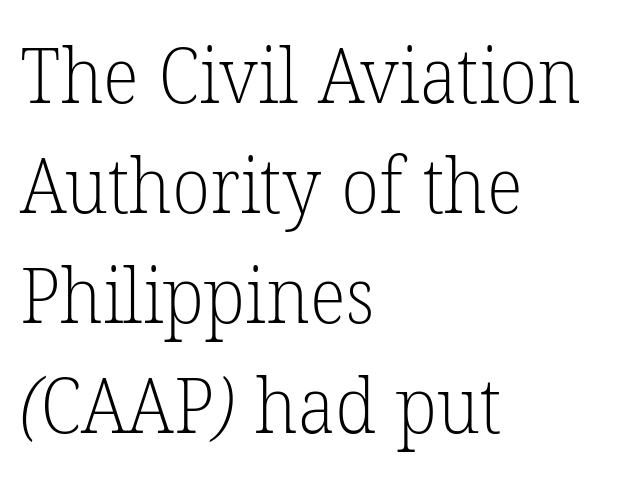
The image shows 77 px light serif type; set left-aligned, normal line spacing (1.43x), normal letter spacing, not underlined; low stroke contrast and a medium x-height.
